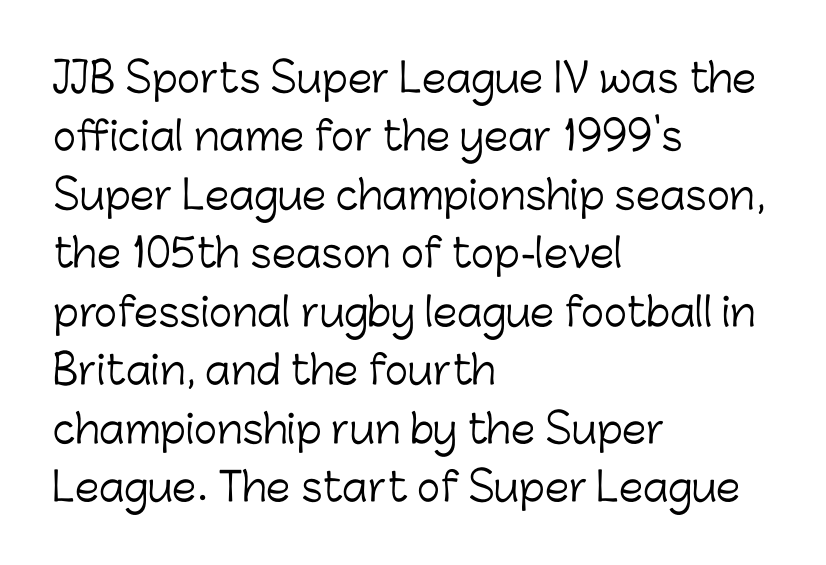
Characters remain perfectly vertical along every line. Classification — sans serif. These lines stack with their left ends in a neat column. A clean baseline with only descenders dipping below it. No extra ink here — the face is not bold. Do the characters align in a grid? No, the font is proportional.
